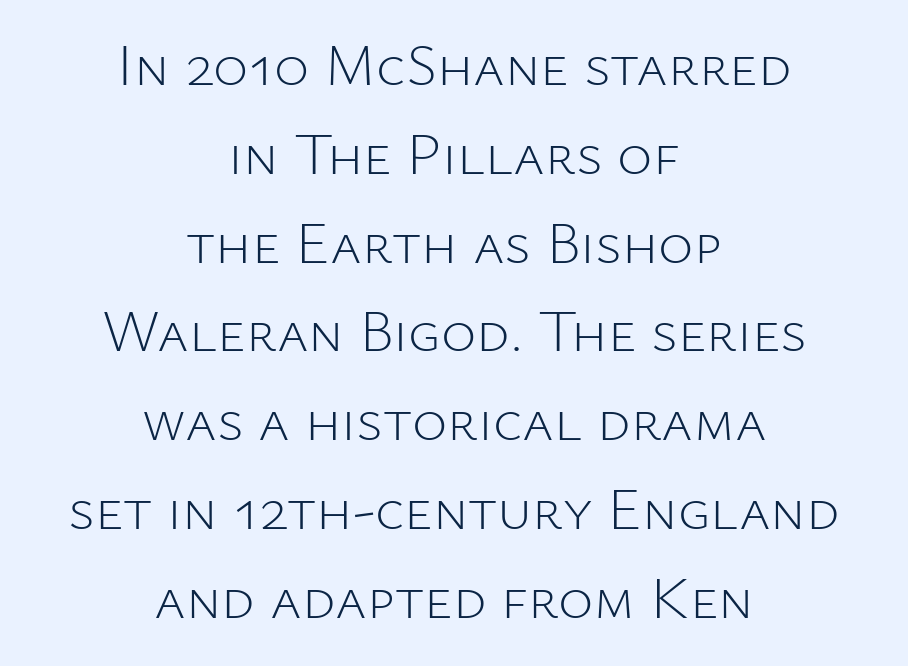
{"serif": "no", "italic": "no", "bold": "no", "weight": "light", "width": "normal", "stroke_contrast": "low", "x_height": "medium", "monospaced": "no", "underline": "no", "align": "center", "line_spacing": "normal", "line_spacing_ratio": 1.48, "letter_spacing": "normal", "letter_spacing_em": 0.0, "glyph_px": 60}
